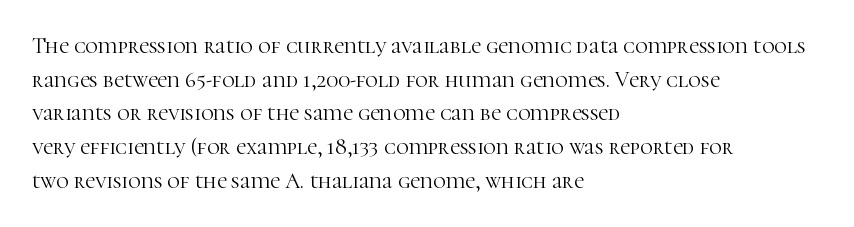
The image shows 22 px text type, upright; set left-aligned, normal line spacing (1.53x), normal letter spacing, not underlined.
